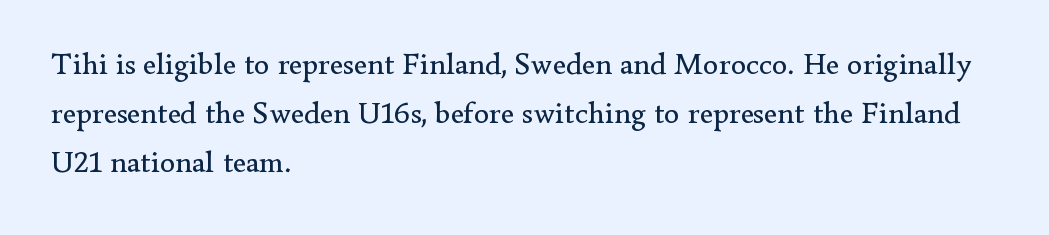
{"serif": "yes", "italic": "no", "bold": "no", "weight": "regular", "width": "normal", "stroke_contrast": "low", "x_height": "small", "monospaced": "no", "underline": "no", "align": "left", "line_spacing": "normal", "line_spacing_ratio": 1.58, "letter_spacing": "normal", "letter_spacing_em": 0.0, "glyph_px": 31}
